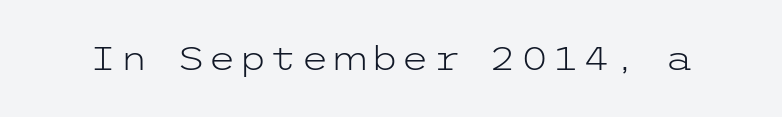
Q: Is the text bold? A: No.
Q: Is the text italic (slanted)? A: No, it is upright.
Q: Is the typeface a serif or a sans-serif typeface? A: Sans-serif.
Q: Is the text underlined? A: No.
Q: Width (condensed, normal, or wide)? A: Wide.
Q: Stroke contrast? A: Low.
Q: x-height? A: Medium.
